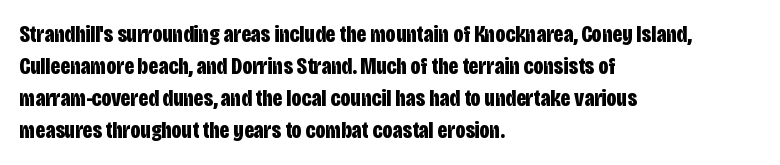
{"italic": "no", "bold": "yes", "underline": "no", "align": "left", "line_spacing": "normal", "line_spacing_ratio": 1.34, "letter_spacing": "normal", "letter_spacing_em": 0.0, "glyph_px": 24}
